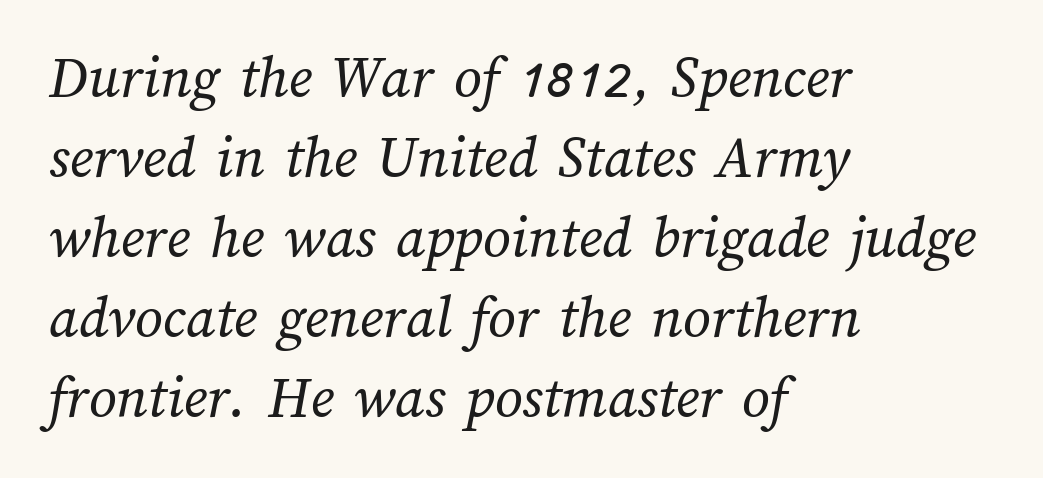
{"bold": "no", "weight": "regular", "width": "normal", "stroke_contrast": "medium", "x_height": "medium", "monospaced": "no", "underline": "no", "align": "left", "line_spacing": "normal", "line_spacing_ratio": 1.31, "letter_spacing": "normal", "letter_spacing_em": 0.0, "glyph_px": 61}
